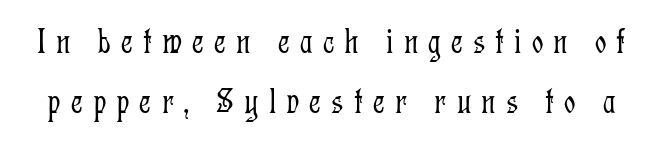
Line spacing here is normal. Note the varied advance widths — an 'i' is clearly narrower than an 'm'. The characters display serif detailing at their extremities. The tracking jumps out immediately: characters are airy and widely separated.
